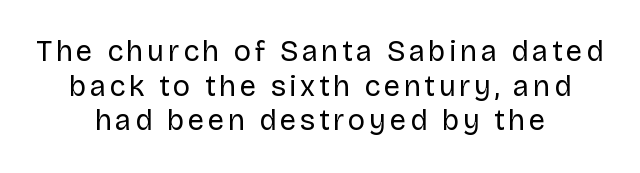
{"serif": "no", "italic": "no", "bold": "no", "weight": "regular", "width": "normal", "stroke_contrast": "low", "x_height": "large", "monospaced": "no", "underline": "no", "align": "center", "line_spacing_ratio": 1.19, "glyph_px": 29}
